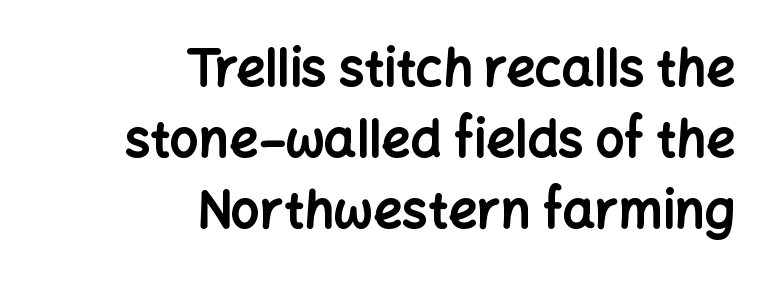
The image shows 51 px bold sans-serif type, upright; set right-aligned, normal line spacing (1.39x), normal letter spacing, not underlined; low stroke contrast and a medium x-height.
